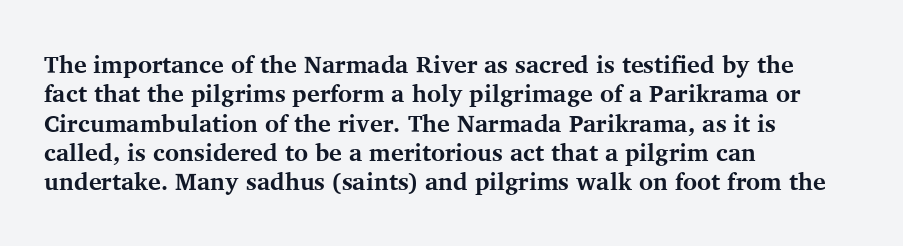
Check the space under the baseline: it is left empty. Words appear dense and cohesive because spacing is normal. Summary of weight: heavy, a full bold. Caption: multi-line text, flush left, ragged right.
